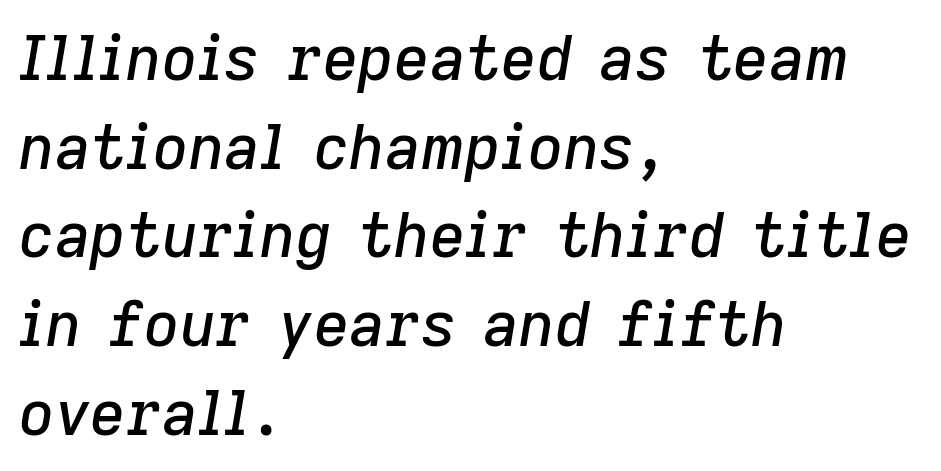
Q: Is the text italic (slanted)? A: Yes, it leans right by about 9 degrees.
Q: Is the text underlined? A: No.
Q: How is the paragraph aligned? A: Left-aligned.
Q: Is the spacing between letters normal or unusually wide? A: Normal.
Q: Is the spacing between lines tight, normal or loose? A: Normal.
Q: Width (condensed, normal, or wide)? A: Normal.
Q: Stroke contrast? A: Low.
Q: x-height? A: Medium.
Q: Monospaced? A: No.
